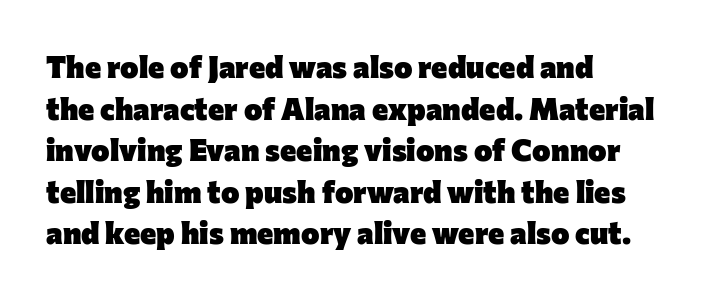
{"serif": "no", "italic": "no", "bold": "yes", "weight": "heavy", "width": "normal", "stroke_contrast": "low", "x_height": "medium", "monospaced": "no", "underline": "no", "align": "left", "line_spacing": "normal", "line_spacing_ratio": 1.34, "letter_spacing": "normal", "letter_spacing_em": 0.0, "glyph_px": 31}
